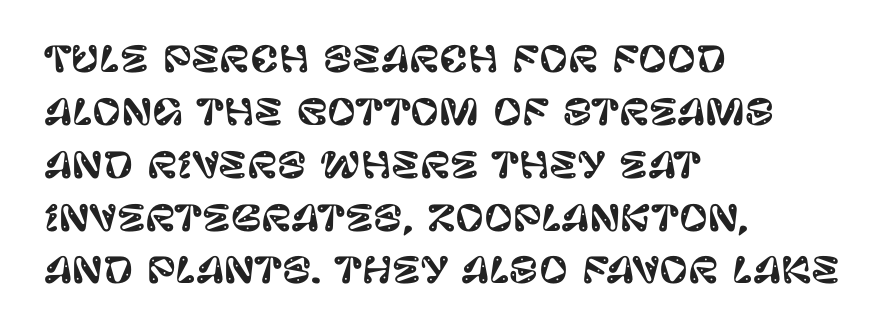
Q: Is the text italic (slanted)? A: Yes.
Q: Is the typeface a serif or a sans-serif typeface? A: Sans-serif.
Q: Is the text underlined? A: No.
Q: How is the paragraph aligned? A: Left-aligned.
Q: Is the spacing between letters normal or unusually wide? A: Normal.
Q: Is the spacing between lines tight, normal or loose? A: Normal.
Q: Width (condensed, normal, or wide)? A: Normal.
Q: Stroke contrast? A: Low.
Q: x-height? A: Large.
Q: Monospaced? A: No.
